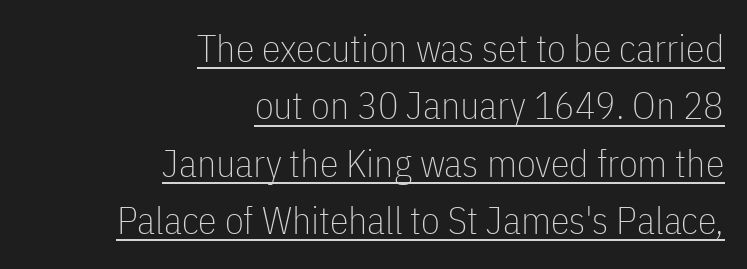
The image shows 38 px thin, condensed sans-serif type, upright; set right-aligned, normal line spacing (1.51x), normal letter spacing, underlined; low stroke contrast and a medium x-height.
